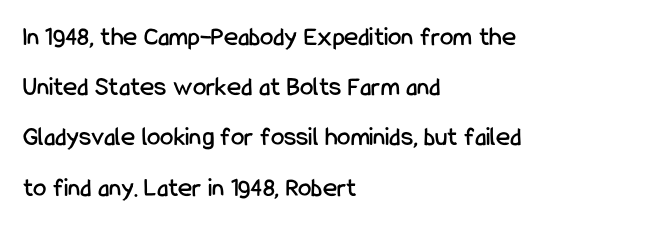
{"italic": "no", "underline": "no", "align": "left", "line_spacing_ratio": 1.86, "letter_spacing": "normal", "letter_spacing_em": 0.0, "glyph_px": 27}
